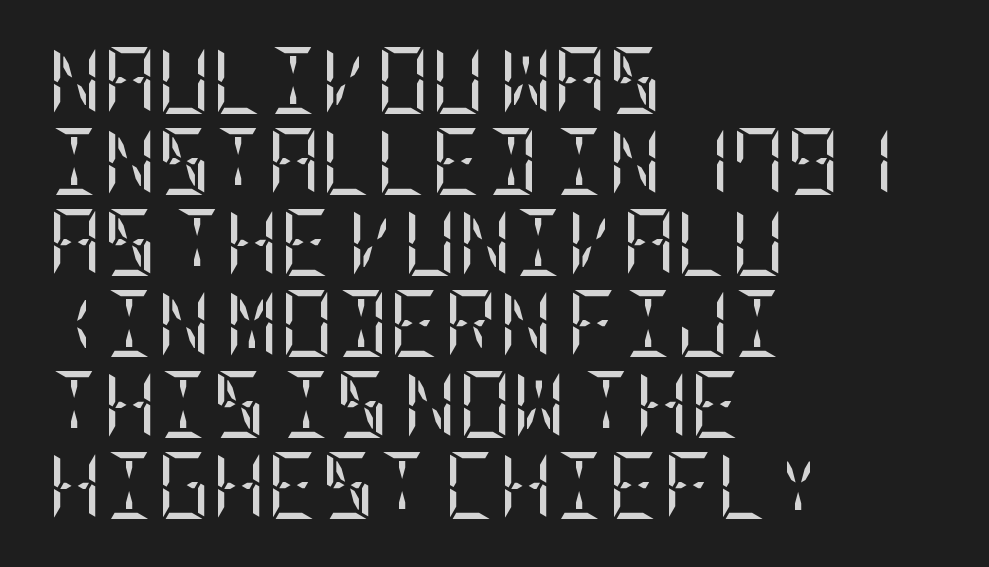
Check under the words: just untouched page. Visually the block forms a straight wall on the left and a jagged coastline on the right. When letters stand straight like this, we call the style roman or upright. There is no visible air inserted between adjacent glyphs.
